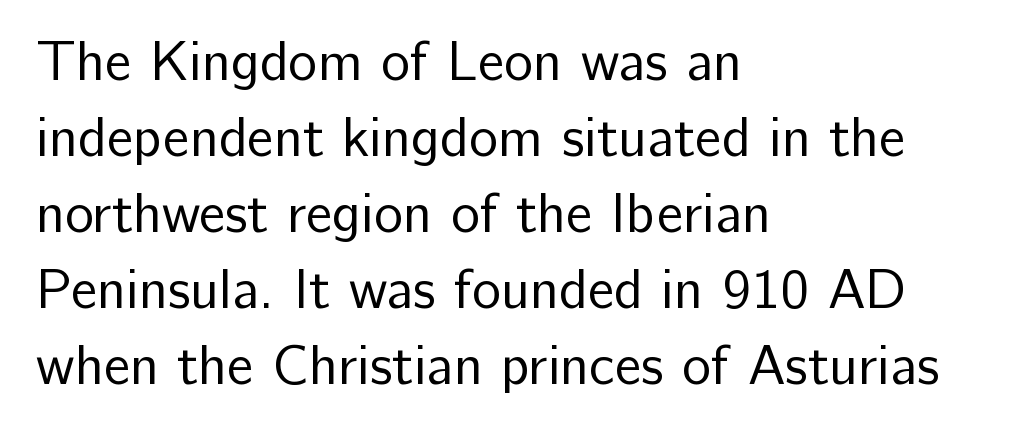
Q: Is the text bold? A: No.
Q: Is the text italic (slanted)? A: No, it is upright.
Q: Is the typeface a serif or a sans-serif typeface? A: Sans-serif.
Q: Is the text underlined? A: No.
Q: How is the paragraph aligned? A: Left-aligned.
Q: Is the spacing between letters normal or unusually wide? A: Normal.
Q: Is the spacing between lines tight, normal or loose? A: Normal.
Q: Width (condensed, normal, or wide)? A: Normal.
Q: Stroke contrast? A: Low.
Q: x-height? A: Medium.
Q: Monospaced? A: No.
